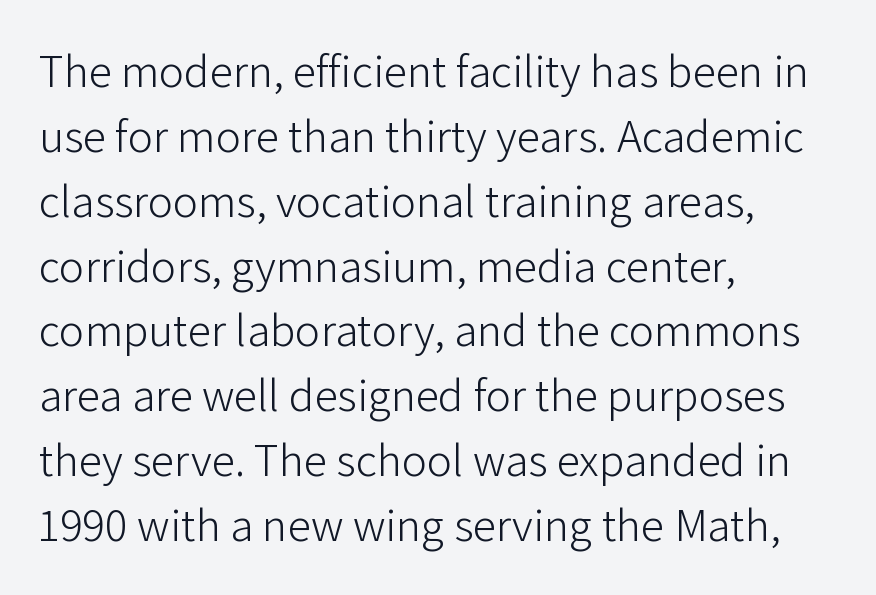
The image shows 47 px light sans-serif type, upright; set left-aligned, normal line spacing (1.38x), normal letter spacing, not underlined; low stroke contrast and a medium x-height.
